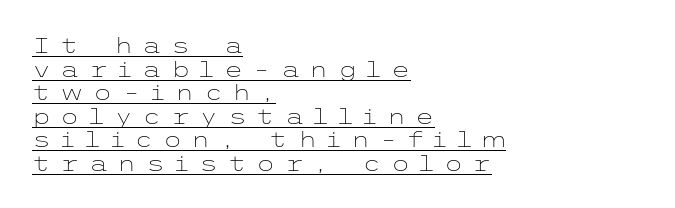
{"italic": "no", "bold": "no", "underline": "yes", "align": "left", "line_spacing": "tight", "line_spacing_ratio": 1.07, "letter_spacing": "wide", "letter_spacing_em": 0.42, "glyph_px": 22}
